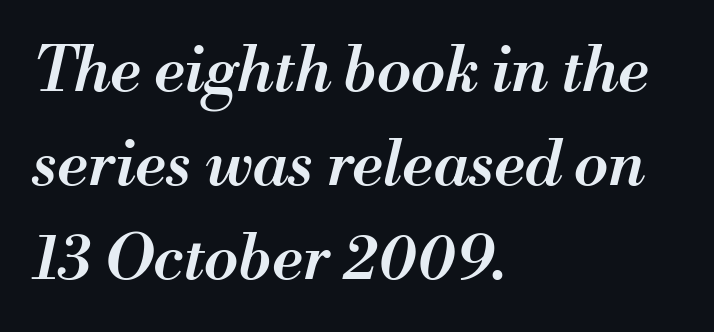
The image shows 63 px semibold type, italic (leaning right); set left-aligned, normal line spacing (1.49x), normal letter spacing, not underlined; medium stroke contrast and a small x-height.
